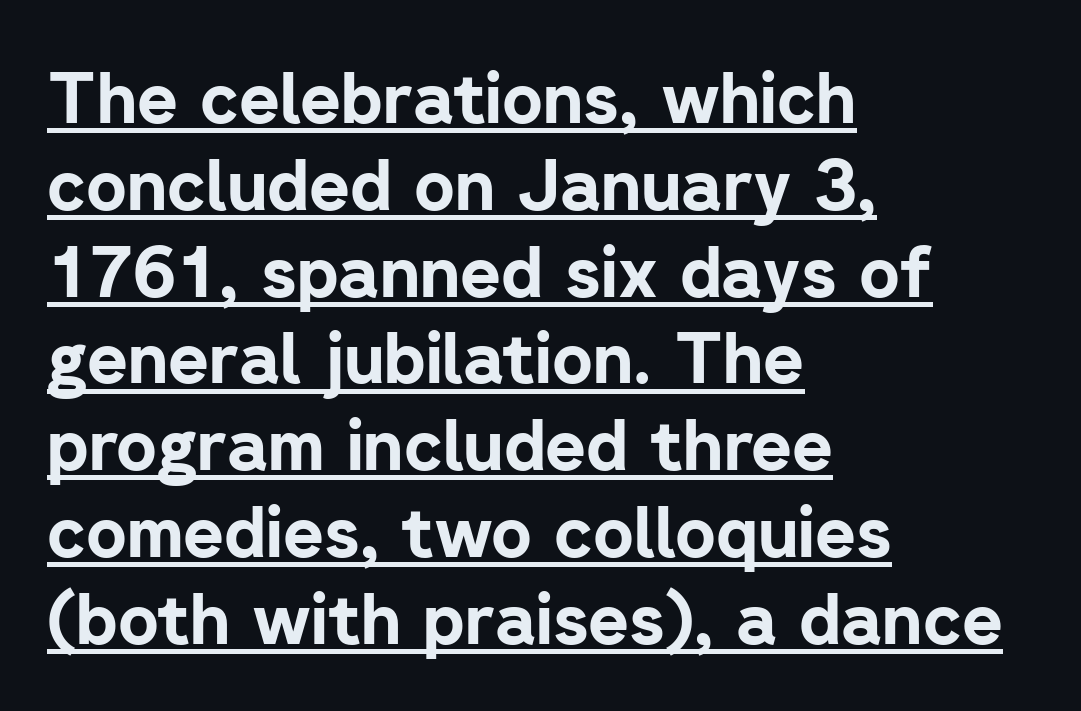
Q: Is the text bold? A: Yes.
Q: Is the text italic (slanted)? A: No, it is upright.
Q: Is the typeface a serif or a sans-serif typeface? A: Sans-serif.
Q: Is the text underlined? A: Yes.
Q: How is the paragraph aligned? A: Left-aligned.
Q: Is the spacing between letters normal or unusually wide? A: Normal.
Q: Width (condensed, normal, or wide)? A: Normal.
Q: Stroke contrast? A: Low.
Q: x-height? A: Medium.
Q: Monospaced? A: No.
